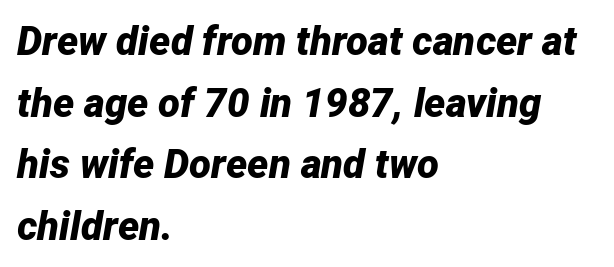
Q: Is the text bold? A: Yes.
Q: Is the text italic (slanted)? A: Yes, it leans right by about 12 degrees.
Q: Is the text underlined? A: No.
Q: How is the paragraph aligned? A: Left-aligned.
Q: Is the spacing between letters normal or unusually wide? A: Normal.
Q: Is the spacing between lines tight, normal or loose? A: Normal.
Q: Width (condensed, normal, or wide)? A: Normal.
Q: Stroke contrast? A: Low.
Q: x-height? A: Medium.
Q: Monospaced? A: No.
